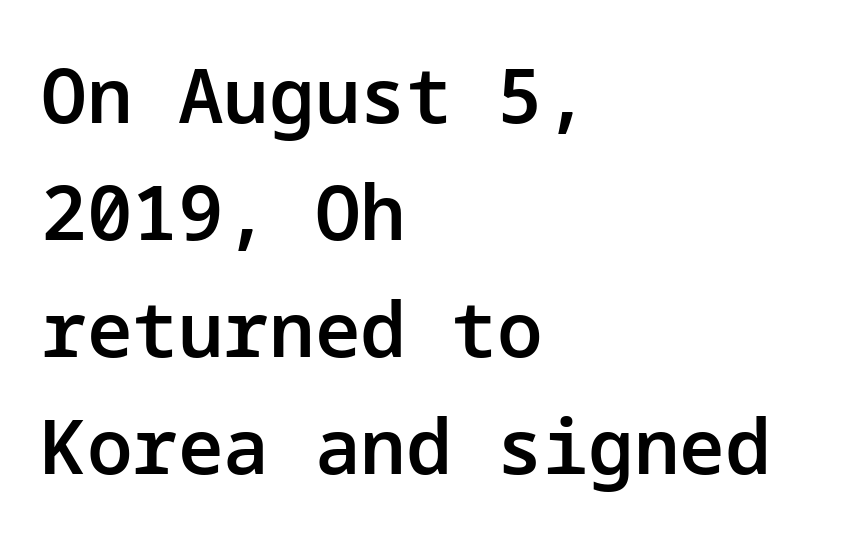
The image shows 76 px semibold sans-serif type, upright; set left-aligned, normal line spacing (1.54x), normal letter spacing, not underlined; low stroke contrast and a medium x-height.
